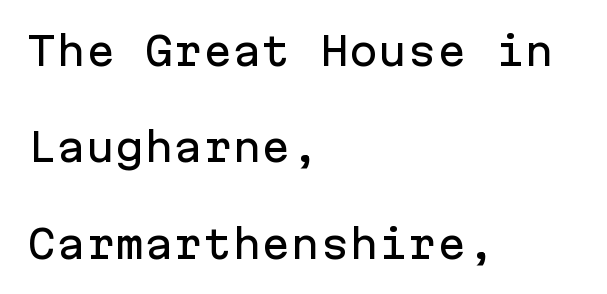
{"serif": "no", "italic": "no", "width": "normal", "stroke_contrast": "low", "x_height": "medium", "monospaced": "yes", "underline": "no", "align": "left", "line_spacing": "loose", "line_spacing_ratio": 2.47, "letter_spacing": "normal", "letter_spacing_em": 0.0, "glyph_px": 39}
